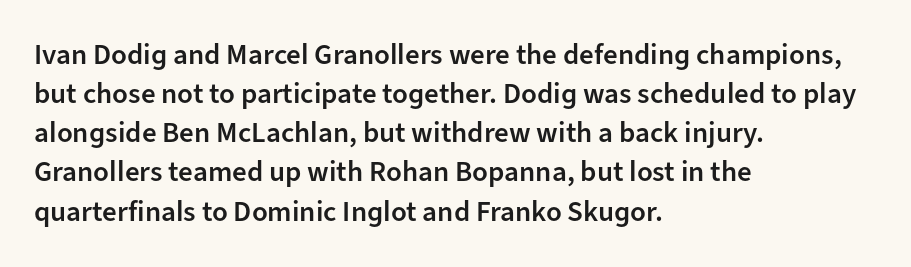
Q: Is the text bold? A: Semi-bold.
Q: Is the text italic (slanted)? A: No, it is upright.
Q: Is the typeface a serif or a sans-serif typeface? A: Sans-serif.
Q: Is the text underlined? A: No.
Q: How is the paragraph aligned? A: Left-aligned.
Q: Is the spacing between letters normal or unusually wide? A: Normal.
Q: Is the spacing between lines tight, normal or loose? A: Normal.
Q: Width (condensed, normal, or wide)? A: Normal.
Q: Stroke contrast? A: Low.
Q: x-height? A: Medium.
Q: Monospaced? A: No.
